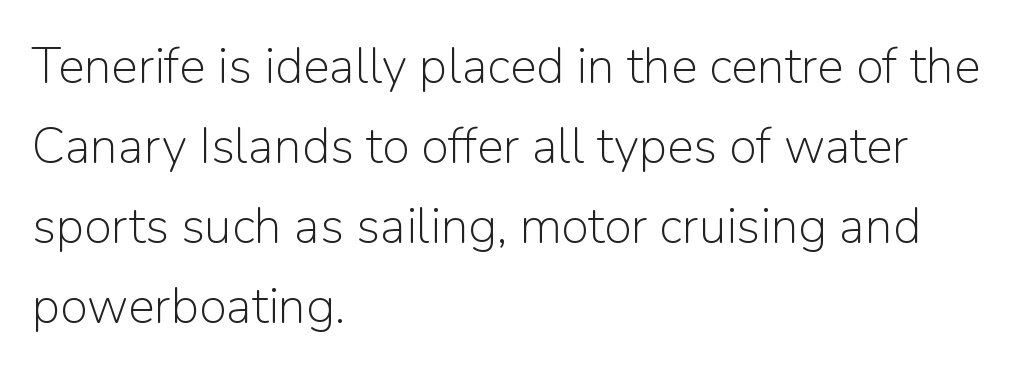
Q: Is the text bold? A: No.
Q: Is the text italic (slanted)? A: No, it is upright.
Q: Is the typeface a serif or a sans-serif typeface? A: Sans-serif.
Q: Is the text underlined? A: No.
Q: How is the paragraph aligned? A: Left-aligned.
Q: Is the spacing between letters normal or unusually wide? A: Normal.
Q: Is the spacing between lines tight, normal or loose? A: Normal.
Q: Width (condensed, normal, or wide)? A: Normal.
Q: Stroke contrast? A: Low.
Q: x-height? A: Medium.
Q: Monospaced? A: No.
